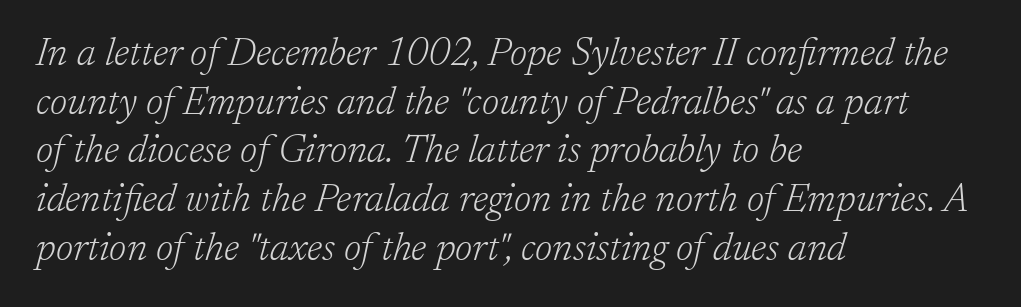
You can tell from the footed stems that serif type was used. Compared with ordinary roman type, these characters are visibly tilted. Here the designer chose a conventional face with non-uniform glyph widths. Line spacing here is normal. Compared with a centered layout, this one pins lines to the left instead.
